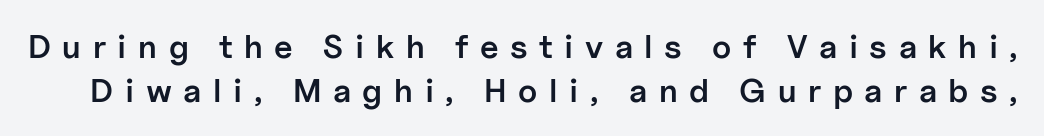
{"serif": "no", "italic": "no", "bold": "semi", "weight": "semibold", "width": "normal", "stroke_contrast": "low", "x_height": "medium", "monospaced": "no", "underline": "no", "line_spacing": "normal", "line_spacing_ratio": 1.33, "letter_spacing": "wide", "letter_spacing_em": 0.35, "glyph_px": 33}
